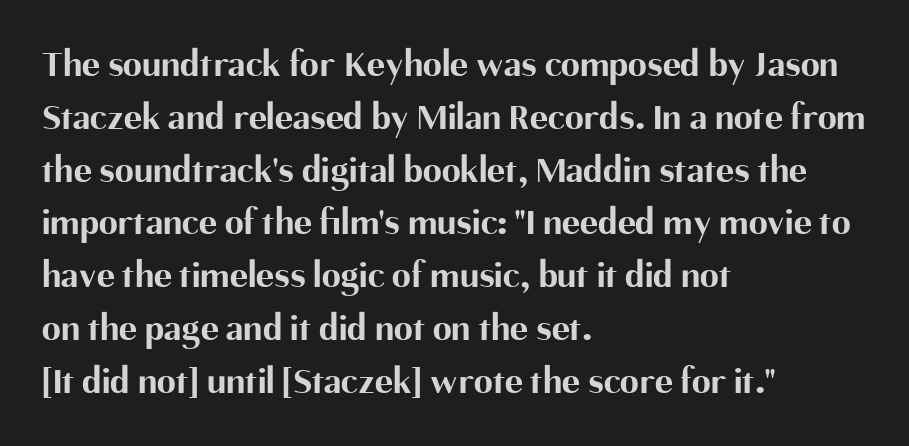
Q: Is the text bold? A: Yes.
Q: Is the text italic (slanted)? A: No, it is upright.
Q: Is the typeface a serif or a sans-serif typeface? A: Sans-serif.
Q: Is the text underlined? A: No.
Q: How is the paragraph aligned? A: Left-aligned.
Q: Is the spacing between letters normal or unusually wide? A: Normal.
Q: Is the spacing between lines tight, normal or loose? A: Normal.
Q: Width (condensed, normal, or wide)? A: Normal.
Q: Stroke contrast? A: Medium.
Q: x-height? A: Medium.
Q: Monospaced? A: No.
